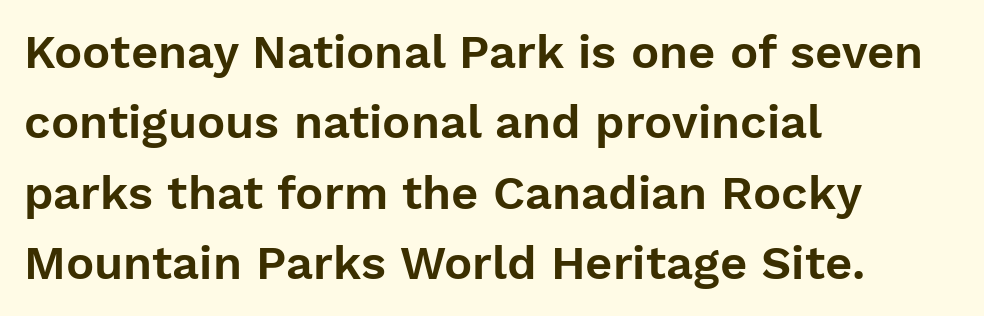
{"serif": "no", "italic": "no", "width": "normal", "stroke_contrast": "low", "x_height": "medium", "monospaced": "no", "underline": "no", "align": "left", "line_spacing": "normal", "line_spacing_ratio": 1.5, "letter_spacing": "normal", "letter_spacing_em": 0.0, "glyph_px": 47}
